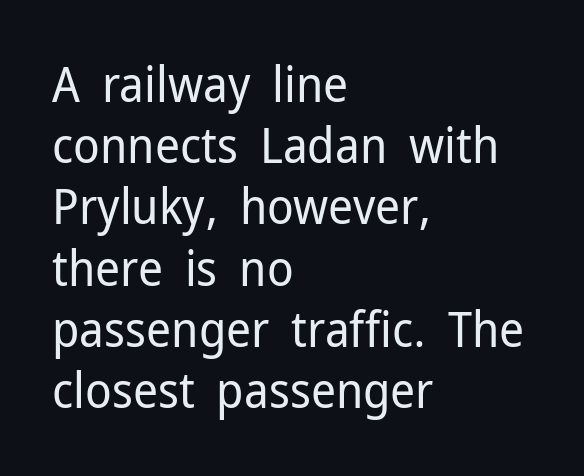
Q: Is the text bold? A: No.
Q: Is the text italic (slanted)? A: No, it is upright.
Q: Is the typeface a serif or a sans-serif typeface? A: Sans-serif.
Q: Is the text underlined? A: No.
Q: How is the paragraph aligned? A: Left-aligned.
Q: Is the spacing between letters normal or unusually wide? A: Normal.
Q: Is the spacing between lines tight, normal or loose? A: Normal.
Q: Width (condensed, normal, or wide)? A: Normal.
Q: Stroke contrast? A: Low.
Q: x-height? A: Medium.
Q: Monospaced? A: No.
